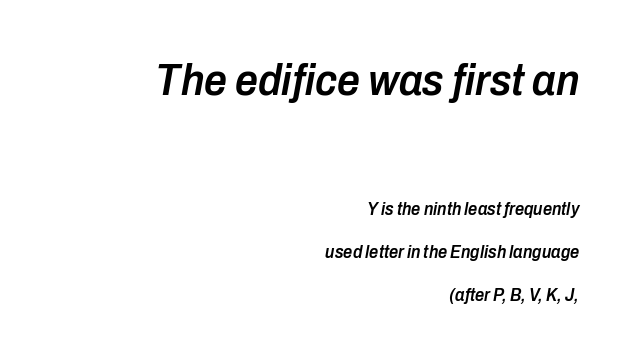
Think of a printed novel: that variable character pitch is what you see here. The horizontal fit of the characters is conventional and even. Does the lettering tilt? It does — this is italic. Underlining? Definitely not there. How would I describe the line gaps? Wide and relaxed. Every row of glyphs terminates at an identical x-position on the right.
